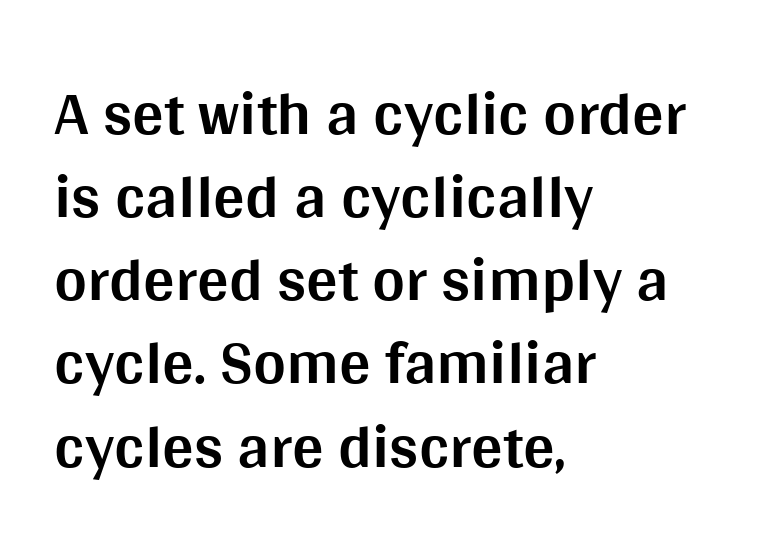
{"serif": "no", "italic": "no", "bold": "yes", "weight": "bold", "width": "normal", "stroke_contrast": "medium", "x_height": "large", "monospaced": "no", "underline": "no", "align": "left", "line_spacing": "normal", "line_spacing_ratio": 1.32, "letter_spacing": "normal", "letter_spacing_em": 0.0, "glyph_px": 63}
